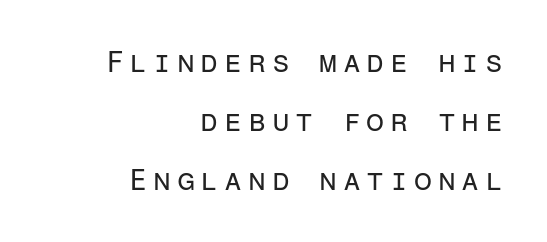
The glyphs are unaccompanied by any horizontal stroke below them. Short note: letters widely spaced. Stems here are at most as thick as an everyday book face. Horizontal bands of white between lines are thick stripes. Look at the bottom of the vertical strokes: they stop flat, with no serifs.
